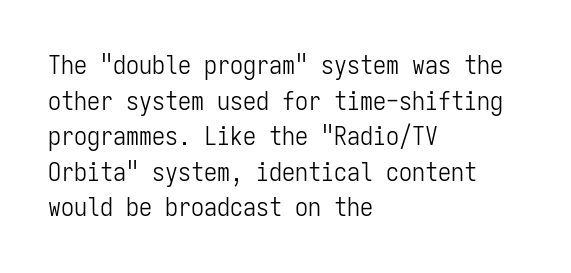
The line texture is even and compact thanks to regular tracking. Honestly, the row spacing looks completely unremarkable. Every row of glyphs begins at an identical x-position on the left. The letters stand straight up with perfectly vertical stems. Stroke thickness stays within the range of a standard reading face or lighter. Unmarked baselines from the first word to the last.
